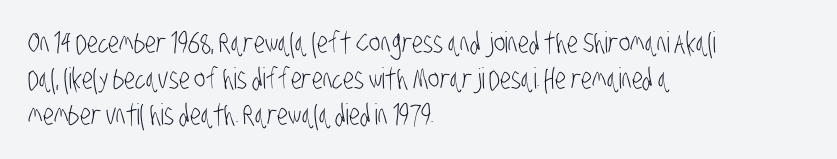
{"serif": "no", "bold": "no", "weight": "light", "width": "condensed", "stroke_contrast": "low", "x_height": "large", "monospaced": "no", "underline": "no", "align": "left", "line_spacing": "normal", "line_spacing_ratio": 1.25, "letter_spacing": "normal", "letter_spacing_em": 0.0, "glyph_px": 29}
